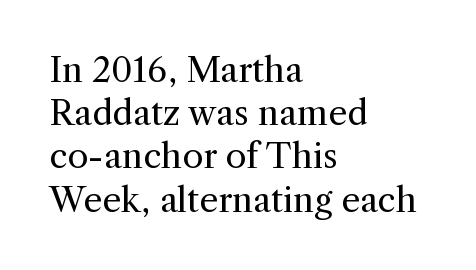
The image shows 34 px regular-weight serif type, upright; set left-aligned, normal line spacing (1.27x), normal letter spacing, not underlined; a medium x-height.
